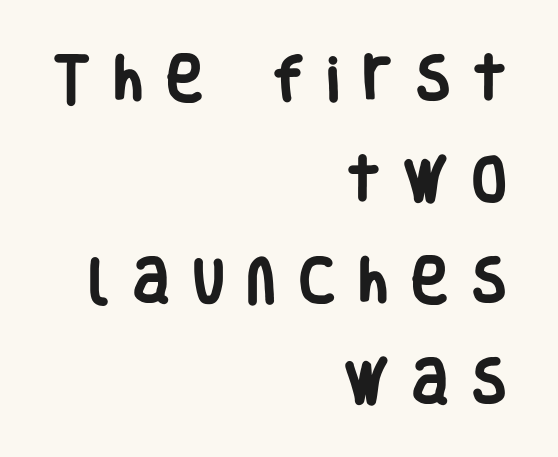
Q: Is the text bold? A: Yes.
Q: Is the text italic (slanted)? A: No, it is upright.
Q: Is the typeface a serif or a sans-serif typeface? A: Sans-serif.
Q: Is the text underlined? A: No.
Q: How is the paragraph aligned? A: Right-aligned.
Q: Is the spacing between letters normal or unusually wide? A: Unusually wide.
Q: Is the spacing between lines tight, normal or loose? A: Loose.
Q: Width (condensed, normal, or wide)? A: Condensed.
Q: Stroke contrast? A: Low.
Q: x-height? A: Large.
Q: Monospaced? A: No.
